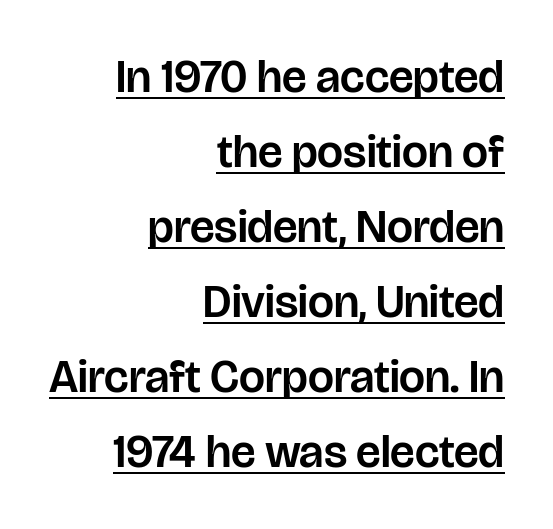
{"serif": "no", "italic": "no", "width": "normal", "stroke_contrast": "low", "x_height": "large", "monospaced": "no", "underline": "yes", "align": "right", "line_spacing": "normal", "line_spacing_ratio": 1.63, "letter_spacing": "normal", "letter_spacing_em": 0.0, "glyph_px": 46}
